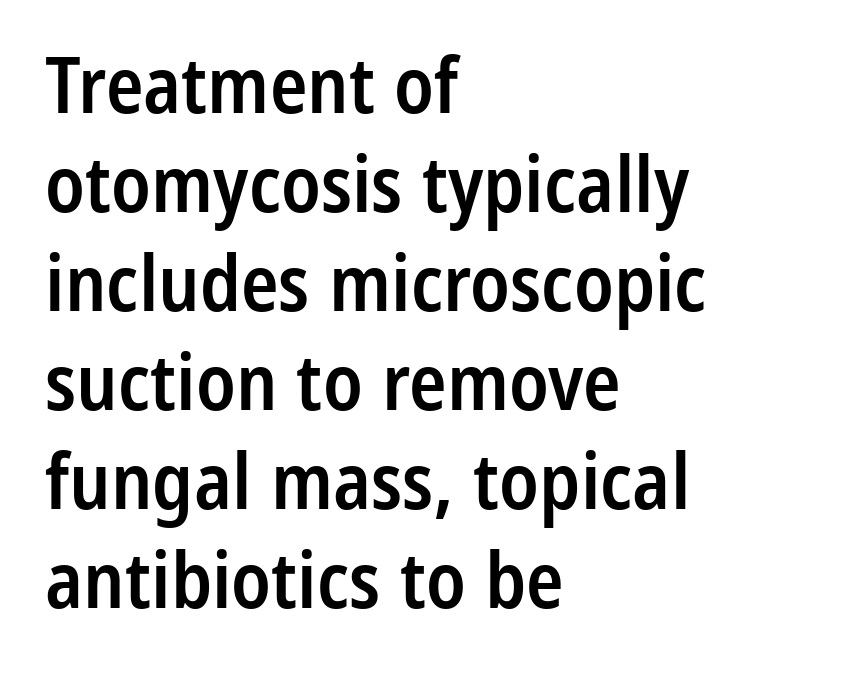
Each row of text sits above clean, open space. The face used here is proportionally spaced, like ordinary book or web type. Which margin do the lines hug? The left one — the right edge is uneven. The letters are semibold — heavier than regular but short of a full bold.
